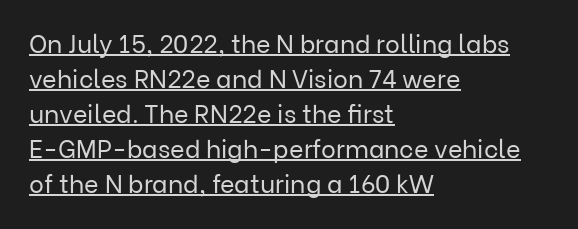
{"italic": "no", "bold": "no", "underline": "yes", "align": "left", "line_spacing": "normal", "line_spacing_ratio": 1.4, "letter_spacing": "normal", "letter_spacing_em": 0.0, "glyph_px": 25}
